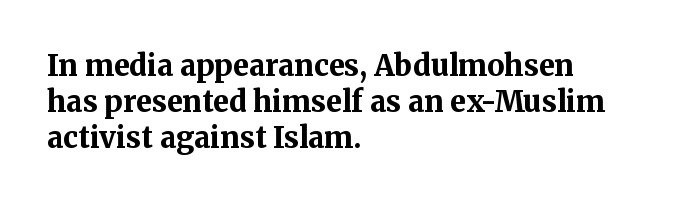
{"serif": "yes", "italic": "no", "bold": "yes", "weight": "bold", "width": "normal", "stroke_contrast": "medium", "x_height": "medium", "monospaced": "no", "underline": "no", "align": "left", "line_spacing": "normal", "line_spacing_ratio": 1.25, "letter_spacing": "normal", "letter_spacing_em": 0.0, "glyph_px": 29}
